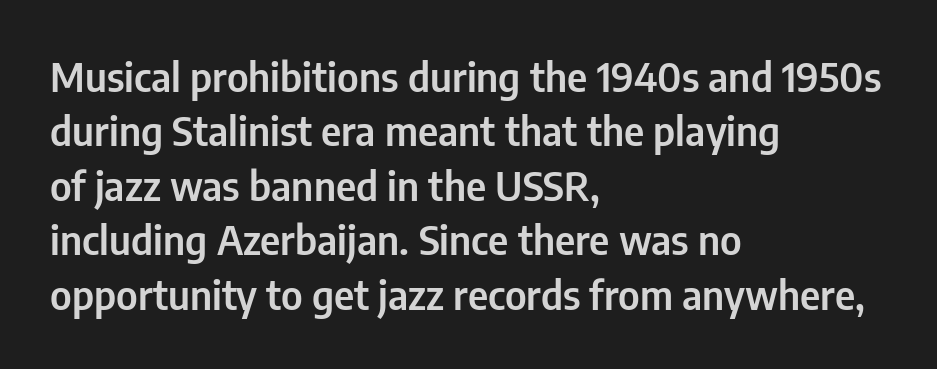
Q: Is the text italic (slanted)? A: No, it is upright.
Q: Is the typeface a serif or a sans-serif typeface? A: Sans-serif.
Q: Is the text underlined? A: No.
Q: How is the paragraph aligned? A: Left-aligned.
Q: Is the spacing between letters normal or unusually wide? A: Normal.
Q: Is the spacing between lines tight, normal or loose? A: Normal.
Q: Width (condensed, normal, or wide)? A: Condensed.
Q: Stroke contrast? A: Low.
Q: x-height? A: Medium.
Q: Monospaced? A: No.
